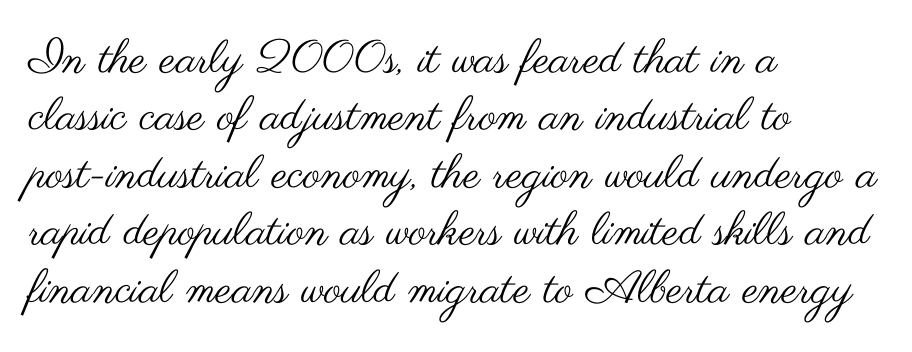
Q: Is the text bold? A: No.
Q: Is the text italic (slanted)? A: Yes.
Q: Is the typeface a serif or a sans-serif typeface? A: Sans-serif.
Q: Is the text underlined? A: No.
Q: How is the paragraph aligned? A: Left-aligned.
Q: Is the spacing between letters normal or unusually wide? A: Normal.
Q: Is the spacing between lines tight, normal or loose? A: Normal.
Q: Width (condensed, normal, or wide)? A: Wide.
Q: Stroke contrast? A: Medium.
Q: x-height? A: Small.
Q: Monospaced? A: No.
